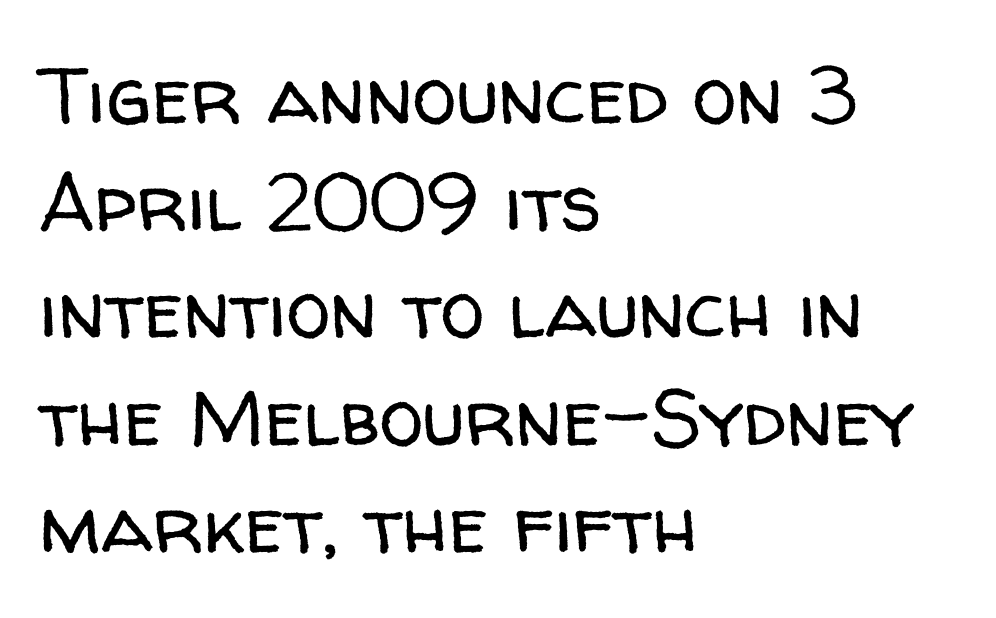
The space between consecutive lines is moderate. Line beginnings align vertically; line endings do not. Each letter keeps its own natural width here, so spacing adapts to shape. This is the regular roman posture of the typeface. Type style note: lacks serifs. No extra tracking has been applied to these lines.
